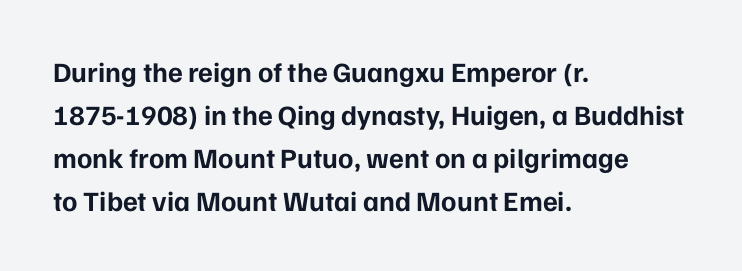
The image shows 28 px bold sans-serif type, upright; set left-aligned, normal line spacing (1.53x), normal letter spacing, not underlined; low stroke contrast and a medium x-height.
